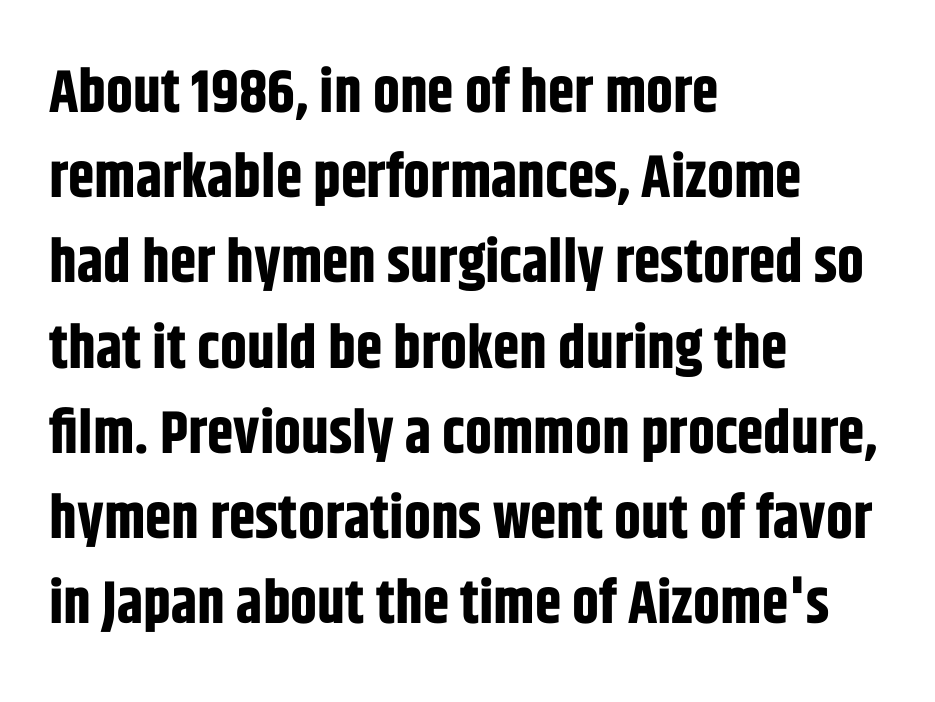
The image shows 60 px bold, condensed sans-serif type, upright; set left-aligned, normal line spacing (1.42x), normal letter spacing, not underlined; low stroke contrast and a large x-height.
